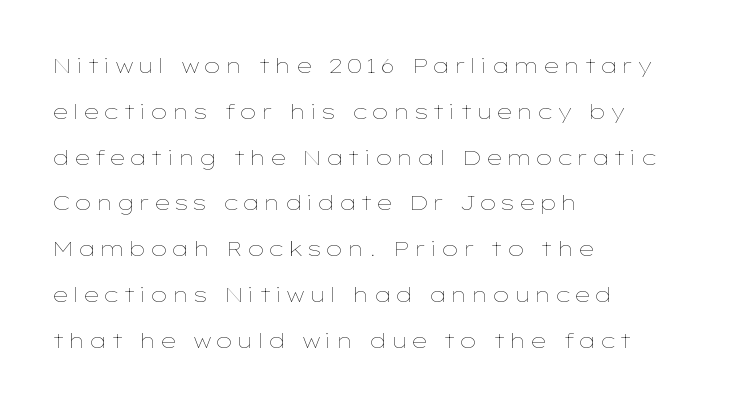
The image shows 21 px text type, upright; set left-aligned, loose line spacing (2.18x), not underlined.
